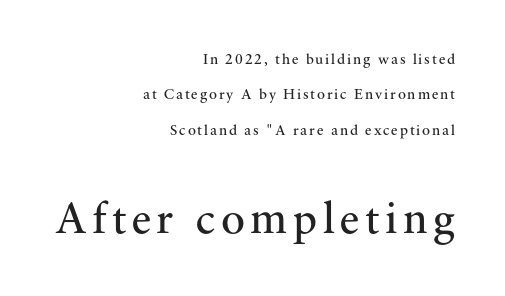
The image shows 45 px regular-weight serif type, upright; set right-aligned, loose line spacing (2.36x), not underlined; the second (bottom) block is 3.0x larger; medium stroke contrast and a small x-height.
